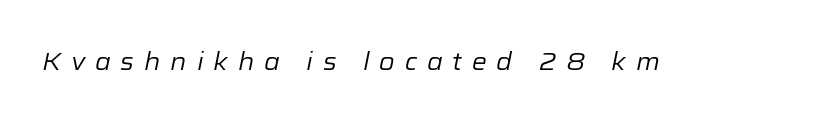
The image shows 24 px text type, italic (leaning right); set unusually wide letter spacing (+0.41 em), not underlined.
